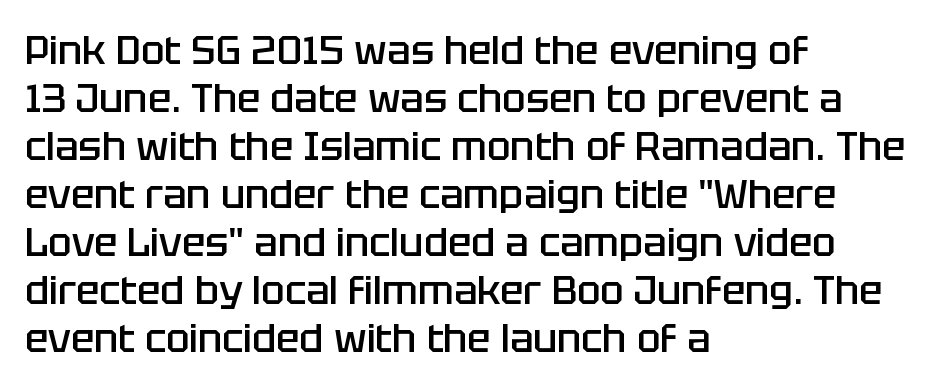
The image shows 39 px semibold sans-serif type, upright; set left-aligned, line spacing 1.23x, normal letter spacing, not underlined; low stroke contrast and a large x-height.
